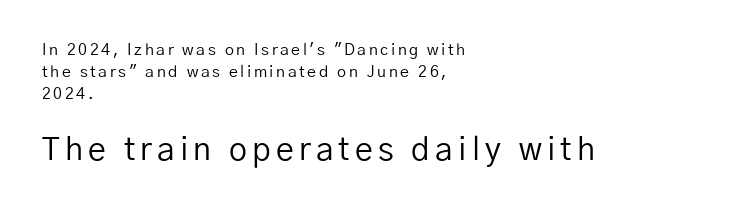
The image shows 32 px regular-weight sans-serif type, upright; set left-aligned, normal line spacing (1.38x), not underlined; the second (bottom) block is 2.0x larger; low stroke contrast and a medium x-height.
